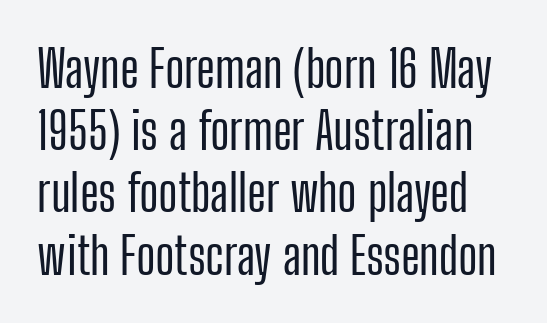
To sum up the face: it is a sans, with no serifs. Default kerning and tracking; the words read as compact shapes. Varying glyph widths throughout — classic text-font behaviour. Every stem runs plumb, perpendicular to the baseline.
